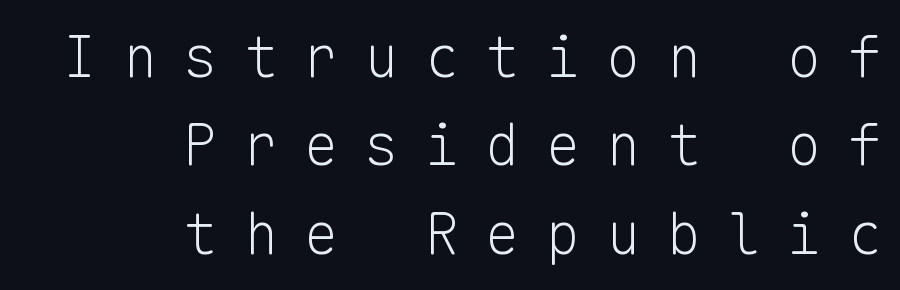
The image shows 57 px light sans-serif type, upright, monospaced; set right-aligned, normal line spacing (1.55x), unusually wide letter spacing (+0.46 em), not underlined; low stroke contrast and a medium x-height.
